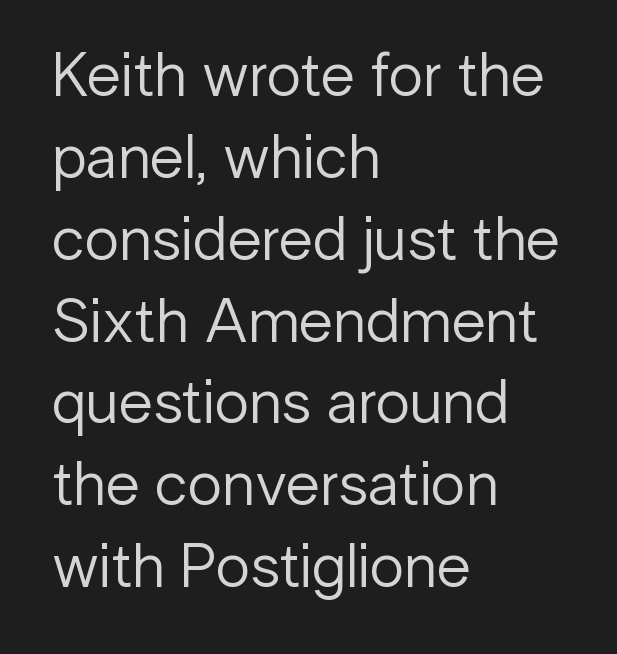
The image shows 62 px regular-weight sans-serif type, upright; set left-aligned, normal line spacing (1.32x), normal letter spacing, not underlined; low stroke contrast and a medium x-height.
